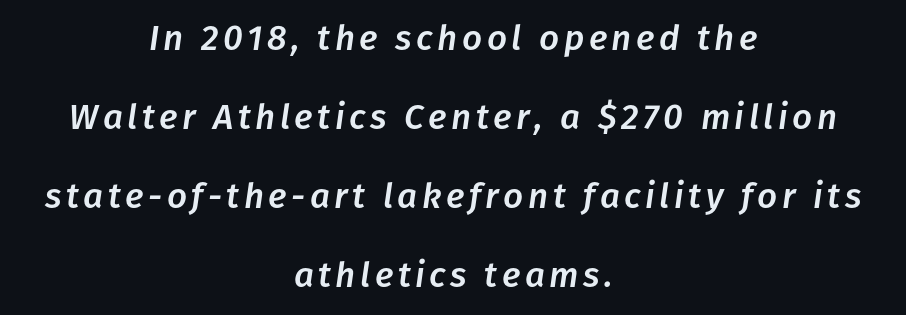
{"italic": "yes", "lean": "right", "slant_degrees": 8, "width": "normal", "stroke_contrast": "low", "x_height": "medium", "monospaced": "no", "underline": "no", "align": "center", "line_spacing": "loose", "line_spacing_ratio": 2.26, "glyph_px": 35}
